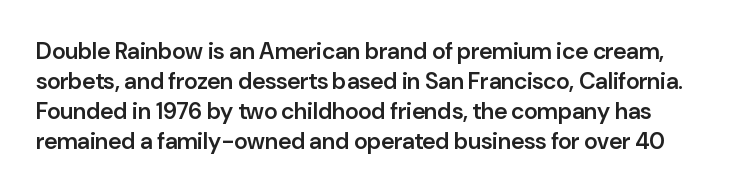
On the weight axis this lands at semibold, roughly 600. Plain, unruled lines of type. Each new line begins a customary step beneath the previous one. Notice how the stems are strictly vertical — no italics here. Standard letterfit; no display-style spreading of the glyphs.
